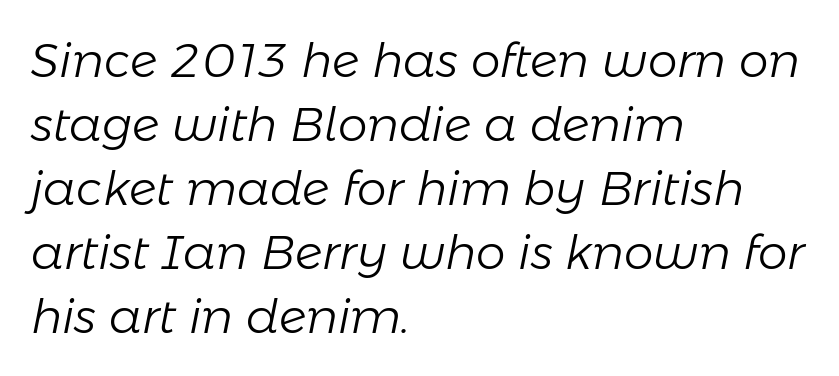
Q: Is the text bold? A: No.
Q: Is the text italic (slanted)? A: Yes, it leans right by about 11 degrees.
Q: Is the text underlined? A: No.
Q: How is the paragraph aligned? A: Left-aligned.
Q: Is the spacing between letters normal or unusually wide? A: Normal.
Q: Is the spacing between lines tight, normal or loose? A: Normal.
Q: Width (condensed, normal, or wide)? A: Normal.
Q: Stroke contrast? A: Low.
Q: x-height? A: Medium.
Q: Monospaced? A: No.
